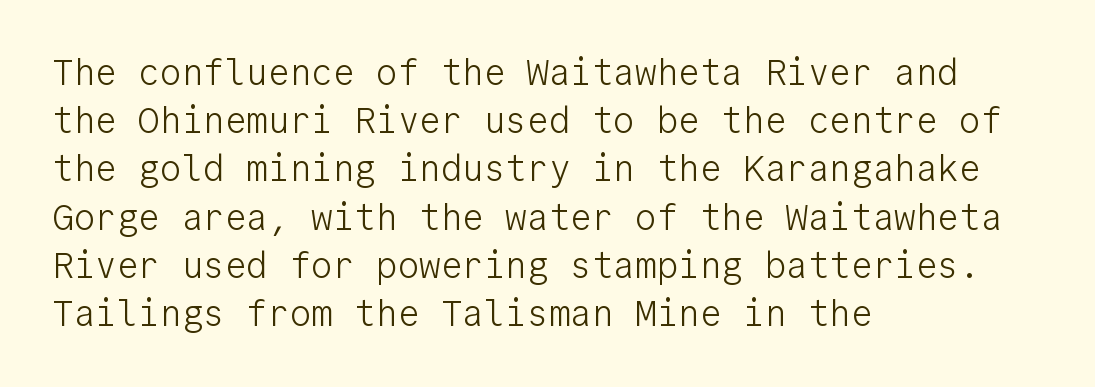
{"serif": "no", "italic": "no", "bold": "no", "weight": "light", "width": "normal", "stroke_contrast": "low", "x_height": "medium", "monospaced": "yes", "underline": "no", "align": "left", "line_spacing": "normal", "line_spacing_ratio": 1.34, "letter_spacing": "normal", "letter_spacing_em": 0.0, "glyph_px": 36}
